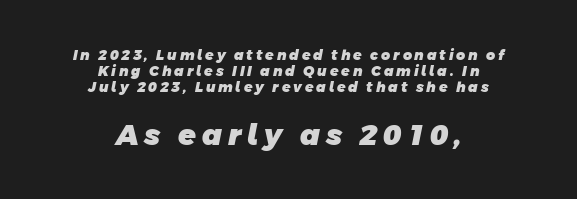
Glance below the letters and you will spot only blank space. The passage shown is typed in a proportional face where columns would drift. Cramped leading. The lines in this sample share a center point and differ in where they start and stop. Stroke terminals: plain, sans-serif.
